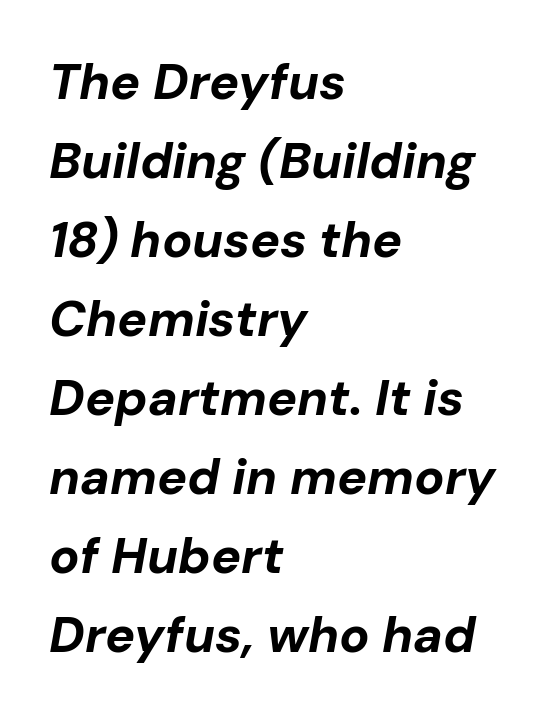
{"italic": "yes", "lean": "right", "slant_degrees": 10, "bold": "yes", "weight": "bold", "width": "normal", "stroke_contrast": "low", "x_height": "medium", "monospaced": "no", "underline": "no", "align": "left", "line_spacing": "normal", "line_spacing_ratio": 1.58, "letter_spacing": "normal", "letter_spacing_em": 0.0, "glyph_px": 50}
